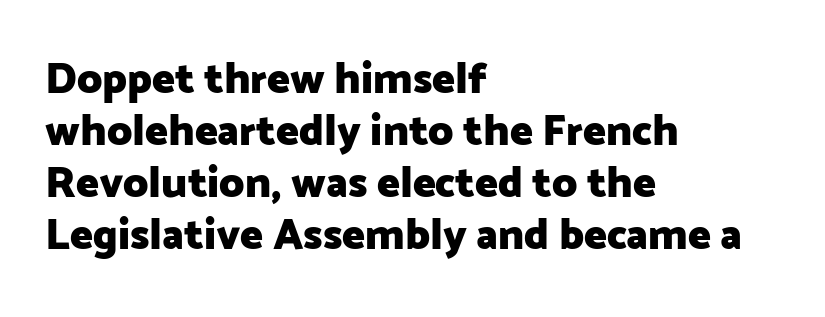
Q: Is the text bold? A: Yes.
Q: Is the text italic (slanted)? A: No, it is upright.
Q: Is the typeface a serif or a sans-serif typeface? A: Sans-serif.
Q: Is the text underlined? A: No.
Q: How is the paragraph aligned? A: Left-aligned.
Q: Is the spacing between letters normal or unusually wide? A: Normal.
Q: Width (condensed, normal, or wide)? A: Normal.
Q: Stroke contrast? A: Low.
Q: x-height? A: Medium.
Q: Monospaced? A: No.
